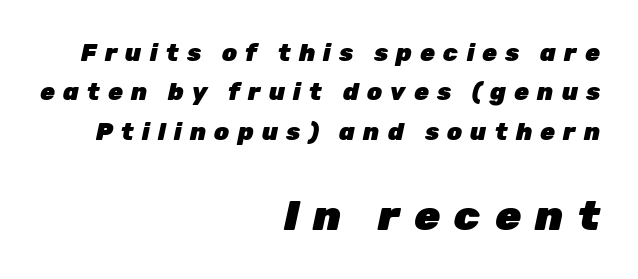
How are the letters spaced? Widely, with obvious added tracking. Proportional: the letters do not fall into vertical columns. In terms of weight, the rendering is a true, heavy bold. The paragraph shown leans on its right margin. Vertical spacing — default. Size contrast runs from small at the top to large at the bottom.
